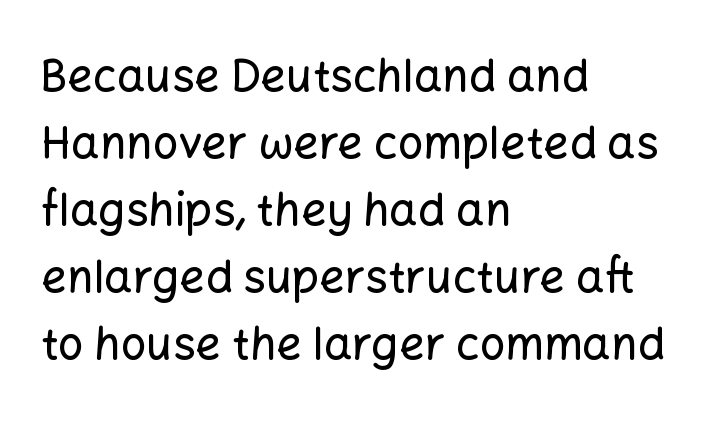
{"serif": "no", "italic": "no", "width": "normal", "stroke_contrast": "low", "x_height": "medium", "monospaced": "no", "underline": "no", "align": "left", "line_spacing": "normal", "line_spacing_ratio": 1.49, "letter_spacing": "normal", "letter_spacing_em": 0.0, "glyph_px": 45}
